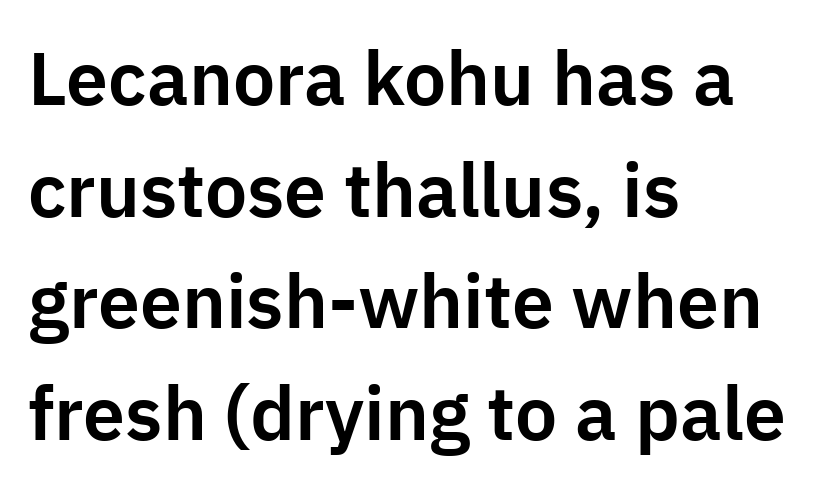
Q: Is the text italic (slanted)? A: No, it is upright.
Q: Is the typeface a serif or a sans-serif typeface? A: Sans-serif.
Q: Is the text underlined? A: No.
Q: How is the paragraph aligned? A: Left-aligned.
Q: Is the spacing between letters normal or unusually wide? A: Normal.
Q: Is the spacing between lines tight, normal or loose? A: Normal.
Q: Width (condensed, normal, or wide)? A: Normal.
Q: Stroke contrast? A: Low.
Q: x-height? A: Medium.
Q: Monospaced? A: No.
